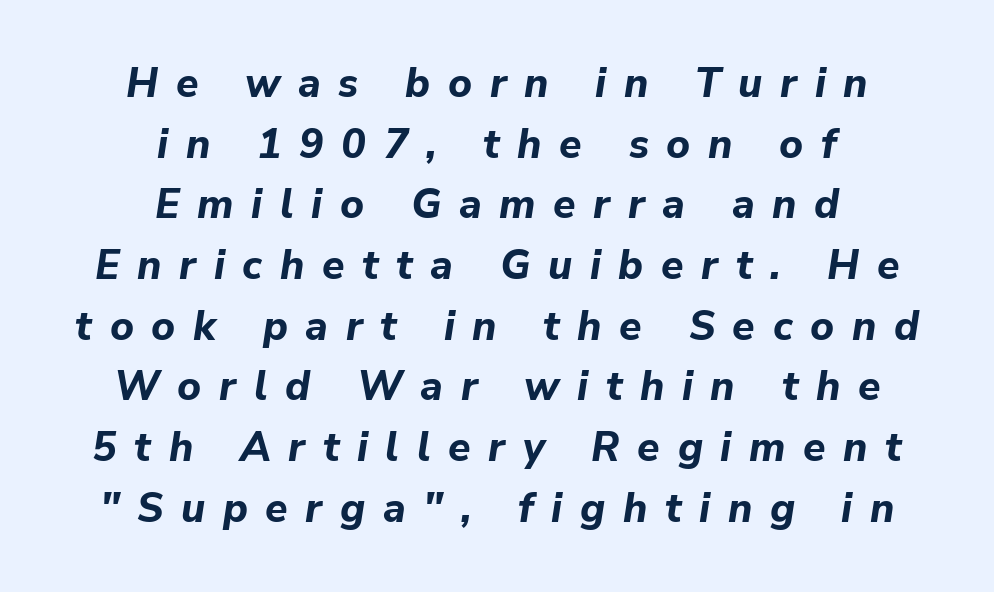
Q: Is the text bold? A: Yes.
Q: Is the text italic (slanted)? A: Yes, it leans right by about 9 degrees.
Q: Is the text underlined? A: No.
Q: How is the paragraph aligned? A: Centered.
Q: Is the spacing between letters normal or unusually wide? A: Unusually wide.
Q: Is the spacing between lines tight, normal or loose? A: Normal.
Q: Width (condensed, normal, or wide)? A: Normal.
Q: Stroke contrast? A: Low.
Q: x-height? A: Medium.
Q: Monospaced? A: No.
